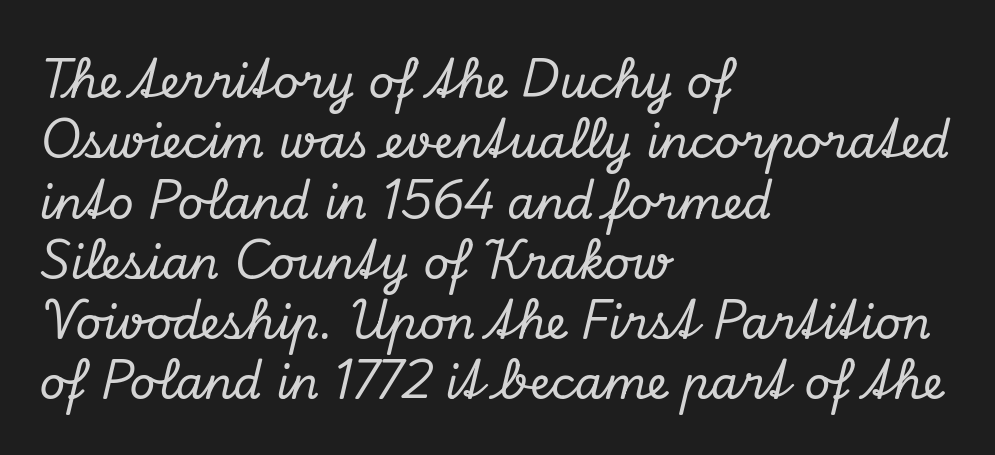
Q: Is the text italic (slanted)? A: Yes, it leans right by about 13 degrees.
Q: Is the typeface a serif or a sans-serif typeface? A: Serif.
Q: Is the text underlined? A: No.
Q: How is the paragraph aligned? A: Left-aligned.
Q: Is the spacing between letters normal or unusually wide? A: Normal.
Q: Is the spacing between lines tight, normal or loose? A: Normal.
Q: Width (condensed, normal, or wide)? A: Normal.
Q: Stroke contrast? A: Low.
Q: x-height? A: Small.
Q: Monospaced? A: No.
